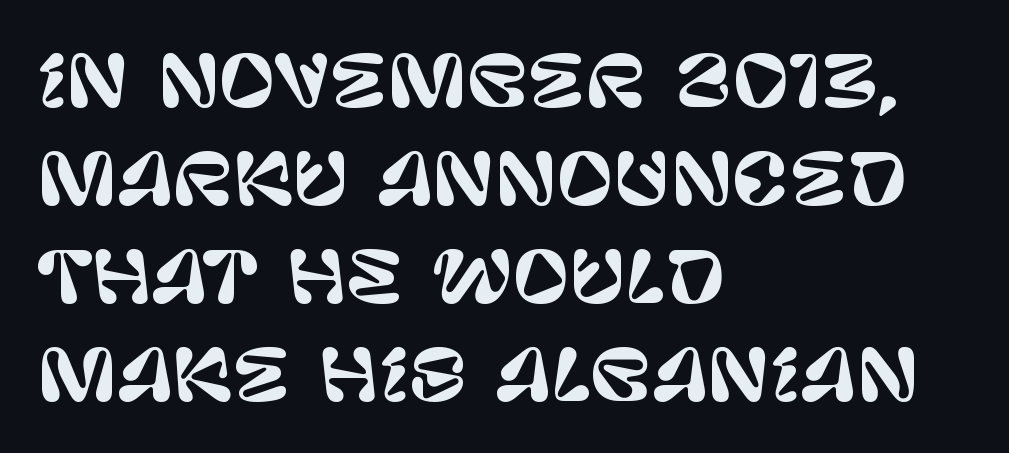
{"serif": "no", "width": "normal", "stroke_contrast": "low", "x_height": "large", "monospaced": "no", "underline": "no", "align": "left", "line_spacing": "normal", "line_spacing_ratio": 1.4, "letter_spacing": "normal", "letter_spacing_em": 0.0, "glyph_px": 70}
